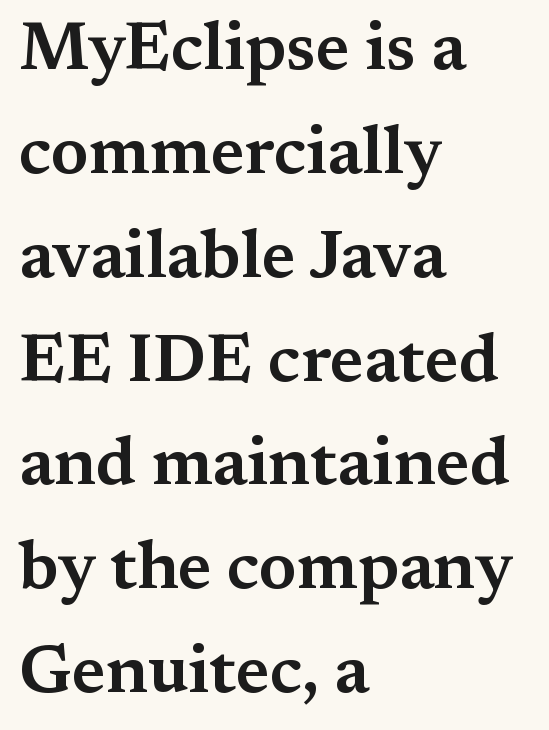
The rendering shows small feet on the letterforms — a serif design. Nobody drew a line under any word here. Does the lettering tilt? It doesn't — this is upright. Whoever set this chose a conventional vertical rhythm. Spacing verdict: proportional, widths tailored to each character.
